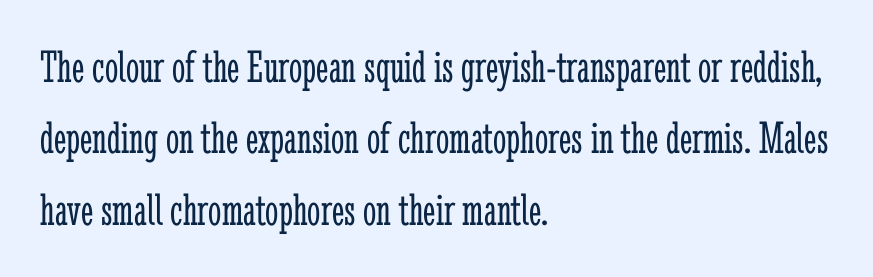
{"serif": "yes", "italic": "no", "bold": "no", "weight": "light", "width": "condensed", "stroke_contrast": "low", "x_height": "medium", "monospaced": "no", "underline": "no", "align": "left", "line_spacing": "normal", "line_spacing_ratio": 1.52, "letter_spacing": "normal", "letter_spacing_em": 0.0, "glyph_px": 47}
